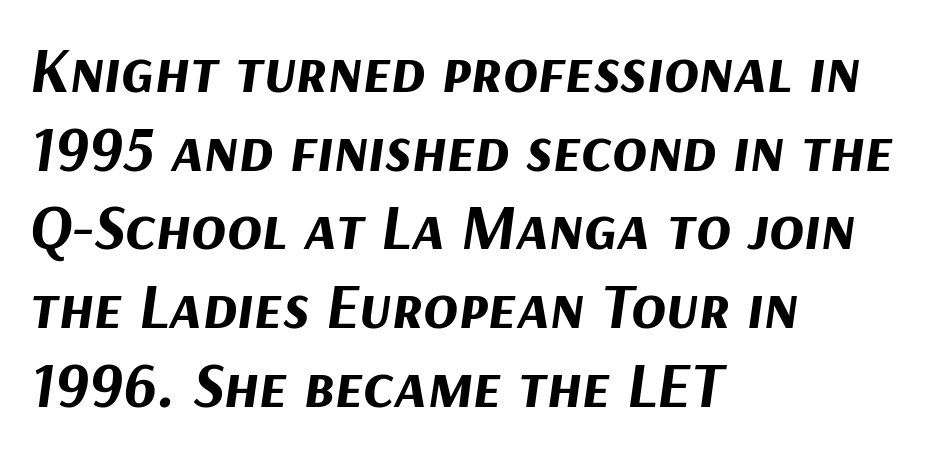
Reading down the block, your eye returns to a fixed left position each line. Rendered with sloped, italic letterforms. The passage shown is typed in a proportional face where columns would drift. Words float on clear page, feet unadorned. Default kerning and tracking; the words read as compact shapes.
